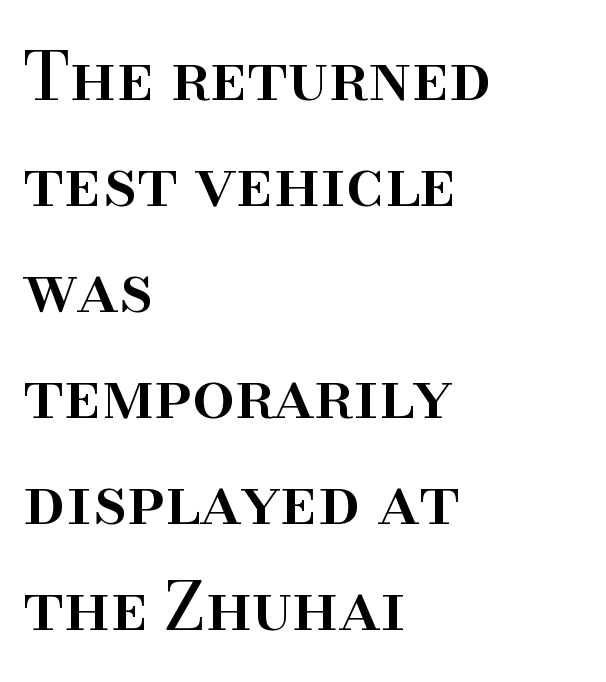
{"serif": "yes", "italic": "no", "width": "normal", "stroke_contrast": "high", "x_height": "small", "monospaced": "no", "underline": "no", "align": "left", "line_spacing": "normal", "line_spacing_ratio": 1.56, "letter_spacing": "normal", "letter_spacing_em": 0.0, "glyph_px": 68}
